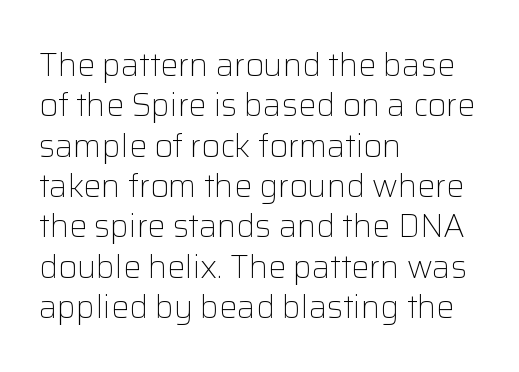
{"serif": "no", "italic": "no", "bold": "no", "weight": "light", "width": "normal", "stroke_contrast": "low", "x_height": "medium", "monospaced": "no", "underline": "no", "align": "left", "line_spacing": "normal", "line_spacing_ratio": 1.26, "letter_spacing": "normal", "letter_spacing_em": 0.0, "glyph_px": 32}
